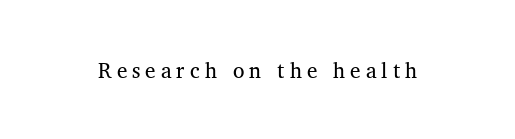
{"italic": "no", "bold": "no", "underline": "no", "letter_spacing": "wide", "letter_spacing_em": 0.24, "glyph_px": 21}
